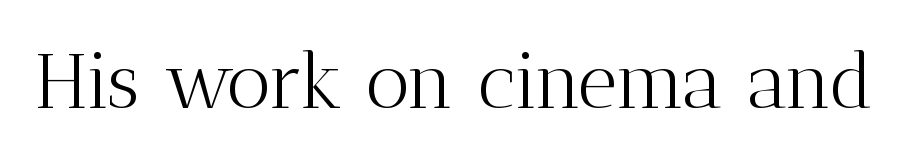
Q: Is the text bold? A: No.
Q: Is the text italic (slanted)? A: No, it is upright.
Q: Is the typeface a serif or a sans-serif typeface? A: Serif.
Q: Is the text underlined? A: No.
Q: Is the spacing between letters normal or unusually wide? A: Normal.
Q: Width (condensed, normal, or wide)? A: Normal.
Q: Stroke contrast? A: Medium.
Q: x-height? A: Medium.
Q: Monospaced? A: No.
